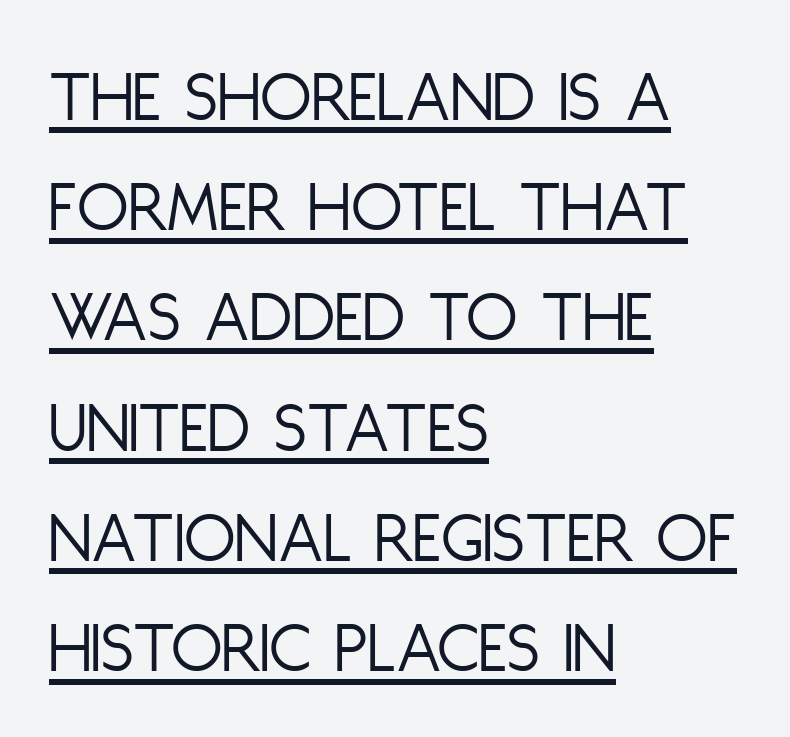
Q: Is the text bold? A: No.
Q: Is the text italic (slanted)? A: No, it is upright.
Q: Is the typeface a serif or a sans-serif typeface? A: Sans-serif.
Q: Is the text underlined? A: Yes.
Q: How is the paragraph aligned? A: Left-aligned.
Q: Is the spacing between letters normal or unusually wide? A: Normal.
Q: Is the spacing between lines tight, normal or loose? A: Normal.
Q: Width (condensed, normal, or wide)? A: Condensed.
Q: Stroke contrast? A: Low.
Q: x-height? A: Large.
Q: Monospaced? A: No.
